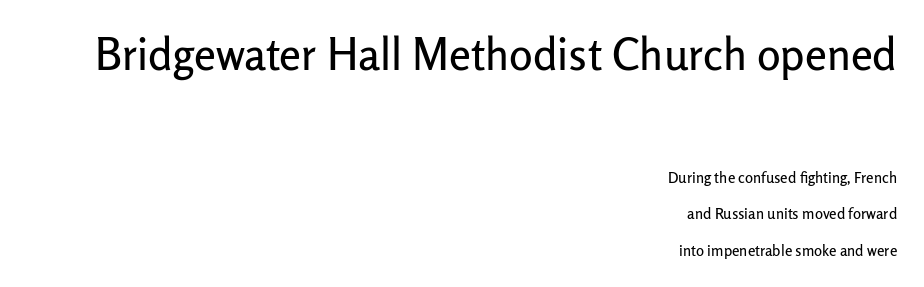
Q: Is the text italic (slanted)? A: No, it is upright.
Q: Is the typeface a serif or a sans-serif typeface? A: Sans-serif.
Q: Is the text underlined? A: No.
Q: How is the paragraph aligned? A: Right-aligned.
Q: Is the spacing between letters normal or unusually wide? A: Normal.
Q: Is the spacing between lines tight, normal or loose? A: Loose.
Q: Which block of text is set in a larger size, the first (top) or the second (bottom)? A: The first (top) one.
Q: Width (condensed, normal, or wide)? A: Normal.
Q: Stroke contrast? A: Low.
Q: x-height? A: Medium.
Q: Monospaced? A: No.
